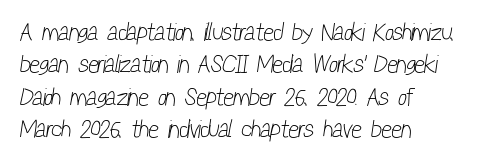
Q: Is the text bold? A: No.
Q: Is the text underlined? A: No.
Q: How is the paragraph aligned? A: Left-aligned.
Q: Is the spacing between letters normal or unusually wide? A: Normal.
Q: Is the spacing between lines tight, normal or loose? A: Normal.
